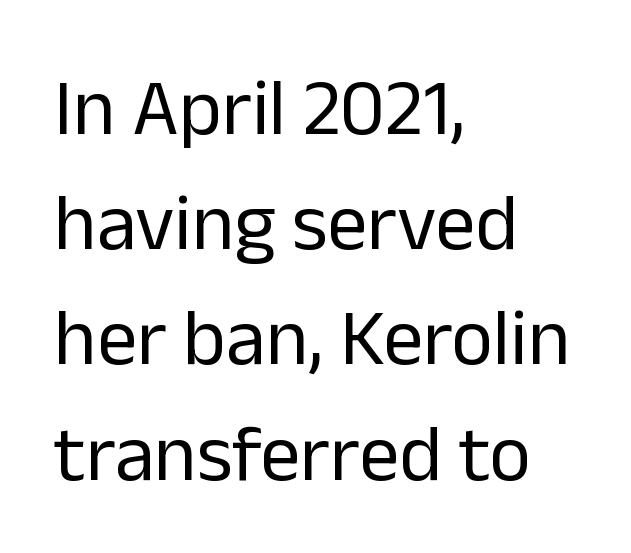
Nope, not italic — everything's standing straight. A light-to-regular cut is what we see here. Reading down the column, the eye jumps a familiar distance to each next line. Serif or sans? Sans — the stroke terminals are bare. Is this a fixed-width face? No — the glyphs have proportional, varying widths. Honestly, there is no underline to notice here at all.
